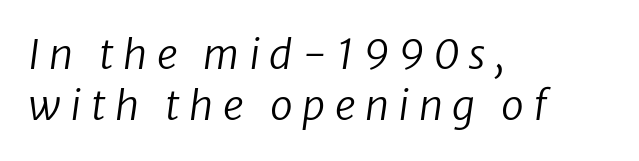
{"italic": "yes", "lean": "right", "slant_degrees": 8, "bold": "no", "weight": "regular", "width": "normal", "stroke_contrast": "low", "x_height": "medium", "monospaced": "no", "underline": "no", "align": "left", "line_spacing": "normal", "line_spacing_ratio": 1.25, "letter_spacing": "wide", "letter_spacing_em": 0.23, "glyph_px": 41}
